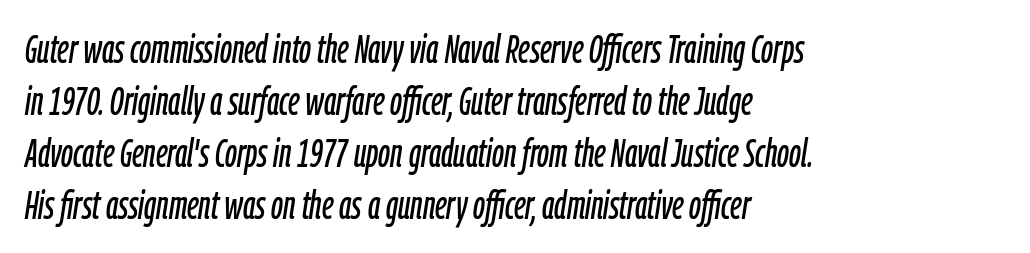
{"italic": "yes", "lean": "right", "slant_degrees": 9, "width": "condensed", "stroke_contrast": "low", "x_height": "medium", "monospaced": "no", "underline": "no", "align": "left", "line_spacing": "normal", "line_spacing_ratio": 1.33, "letter_spacing": "normal", "letter_spacing_em": 0.0, "glyph_px": 39}
